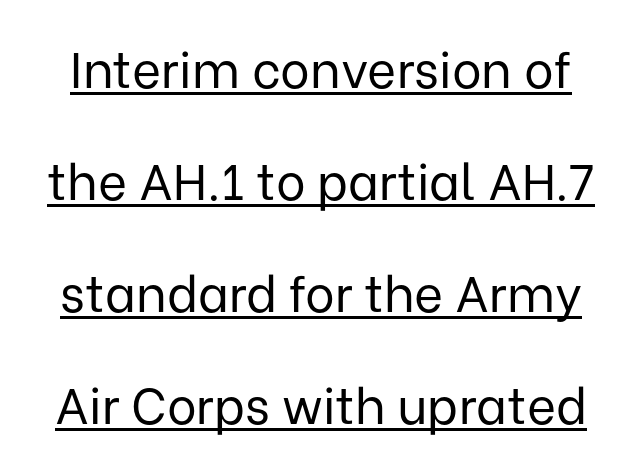
{"serif": "no", "italic": "no", "bold": "no", "weight": "regular", "width": "normal", "stroke_contrast": "low", "x_height": "medium", "monospaced": "no", "underline": "yes", "line_spacing": "loose", "line_spacing_ratio": 2.24, "letter_spacing": "normal", "letter_spacing_em": 0.0, "glyph_px": 50}
